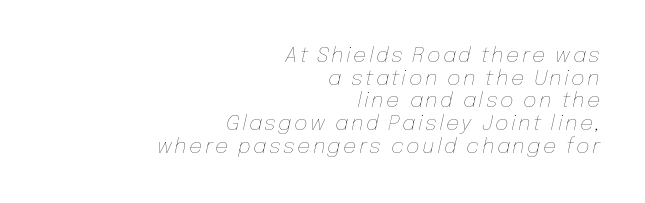
{"italic": "yes", "lean": "right", "slant_degrees": 12, "bold": "no", "underline": "no", "align": "right", "line_spacing": "tight", "line_spacing_ratio": 1.08, "glyph_px": 21}
